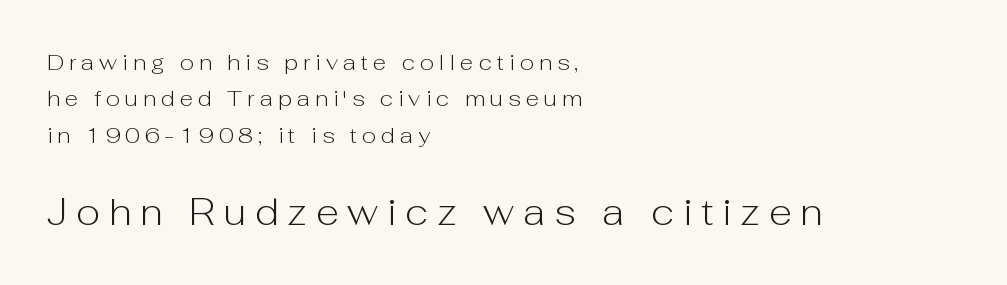
{"serif": "no", "italic": "no", "bold": "no", "weight": "light", "width": "normal", "stroke_contrast": "low", "x_height": "medium", "monospaced": "no", "underline": "no", "align": "left", "line_spacing": "normal", "line_spacing_ratio": 1.65, "letter_spacing": "wide", "letter_spacing_em": 0.23, "larger_block": "second", "size_ratio": 1.73, "glyph_px": 38}
